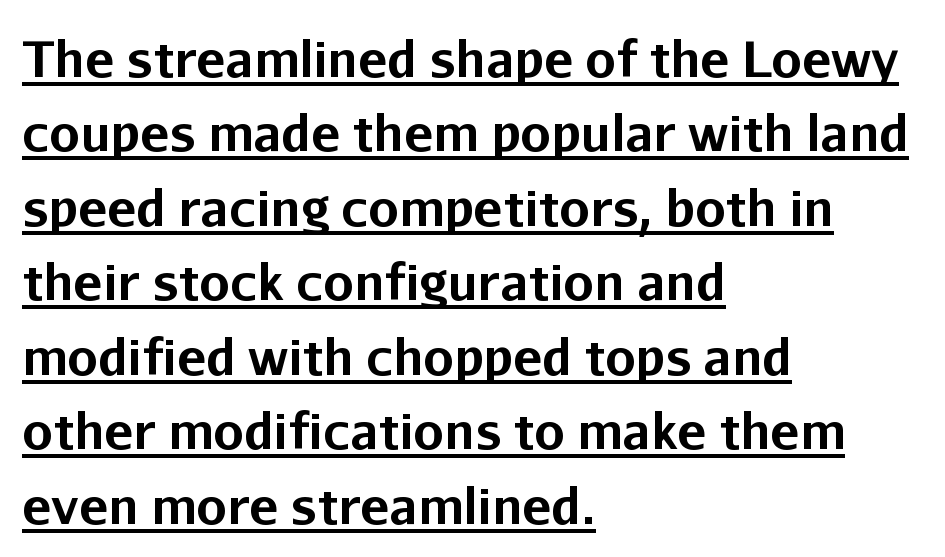
Heft: maximum for text — a bold. Teacher's note: observe the even left margin — that is flush-left alignment. The designer went with a sans here, leaving each stem footless. Italic? Not at all — the glyphs are vertical. Each letter keeps its own natural width here, so spacing adapts to shape. The vertical gap from one line to the next is medium.
